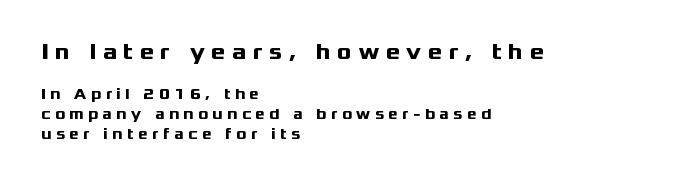
Here the glyphs are tracked loosely, breaking word shapes into spaced letters. Leading matches the norm, producing a regular column. The passage shown begins with its larger block and ends with its smaller one. Do the letters lean? They stand straight. Students, this is bold: see how much ink each stroke carries. The space beneath each line is pristine and unruled.
